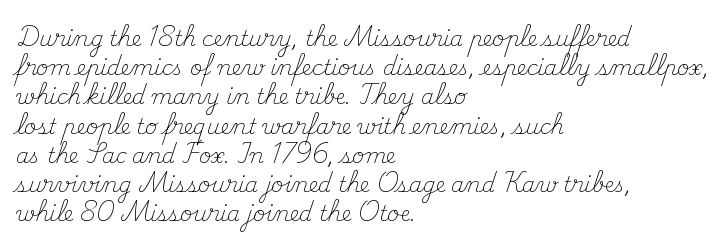
{"bold": "no", "underline": "no", "align": "left", "line_spacing": "normal", "line_spacing_ratio": 1.39, "letter_spacing": "normal", "letter_spacing_em": 0.0, "glyph_px": 21}
